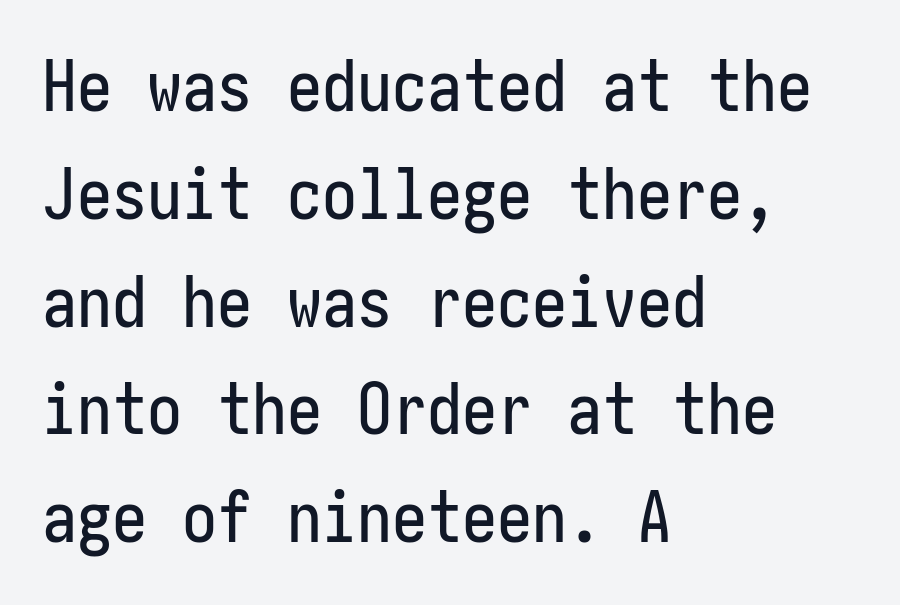
The image shows 70 px condensed sans-serif type, upright; set left-aligned, normal line spacing (1.54x), normal letter spacing, not underlined; low stroke contrast and a medium x-height.
